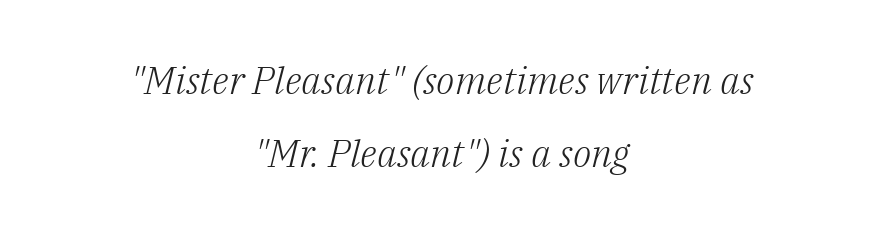
The strokes are not fattened; the text isn't bold. The baseline area is clear. Visually the block forms a symmetrical silhouette, jagged on both flanks. Looks like regular typesetting: each glyph gets only the width it needs. Nothing unusual about the tracking: characters are spaced as the font intends.
